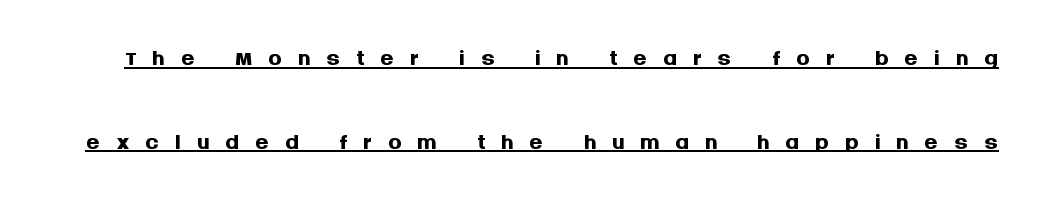
Q: Is the text bold? A: Yes.
Q: Is the text italic (slanted)? A: No, it is upright.
Q: Is the typeface a serif or a sans-serif typeface? A: Sans-serif.
Q: Is the text underlined? A: Yes.
Q: Is the spacing between letters normal or unusually wide? A: Unusually wide.
Q: Is the spacing between lines tight, normal or loose? A: Loose.
Q: Width (condensed, normal, or wide)? A: Normal.
Q: Stroke contrast? A: Medium.
Q: x-height? A: Large.
Q: Monospaced? A: No.
